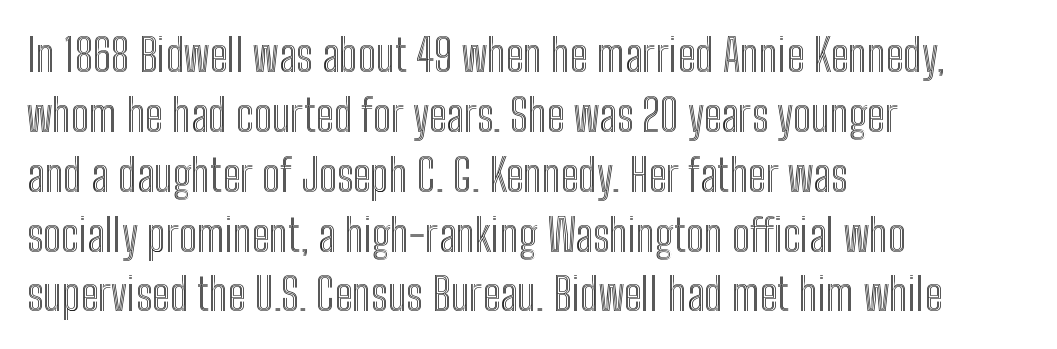
The image shows 45 px condensed type, upright; set left-aligned, normal line spacing (1.33x), normal letter spacing, not underlined; a medium x-height.
